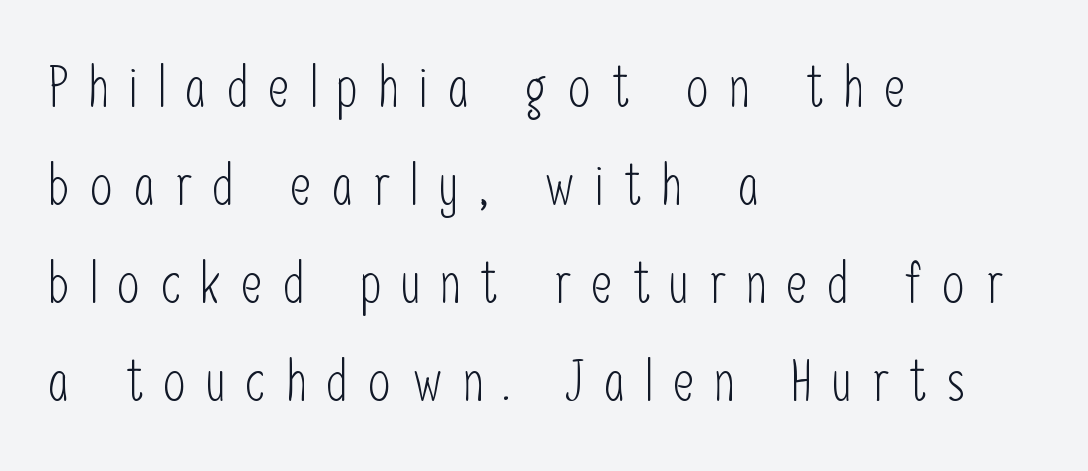
The image shows 57 px light, condensed sans-serif type, upright; set left-aligned, line spacing 1.72x, unusually wide letter spacing (+0.36 em), not underlined; low stroke contrast and a medium x-height.
